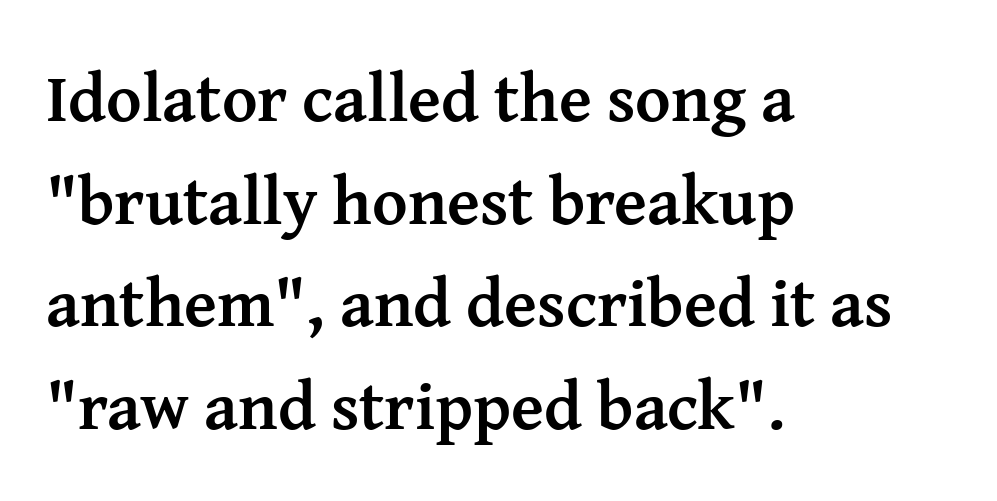
The image shows 68 px semibold serif type, upright; set left-aligned, normal line spacing (1.51x), normal letter spacing, not underlined; medium stroke contrast and a medium x-height.
